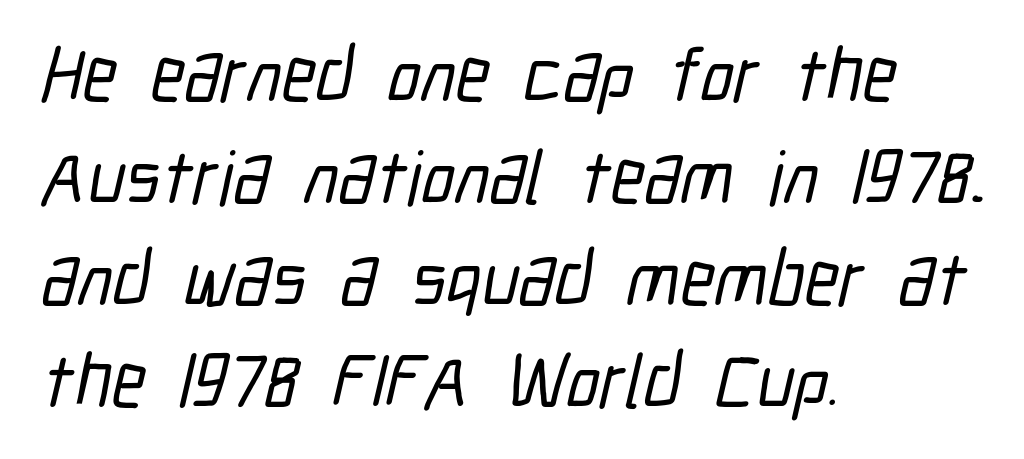
{"serif": "no", "width": "condensed", "stroke_contrast": "low", "x_height": "medium", "monospaced": "no", "underline": "no", "align": "left", "line_spacing": "normal", "line_spacing_ratio": 1.34, "letter_spacing": "normal", "letter_spacing_em": 0.0, "glyph_px": 76}
